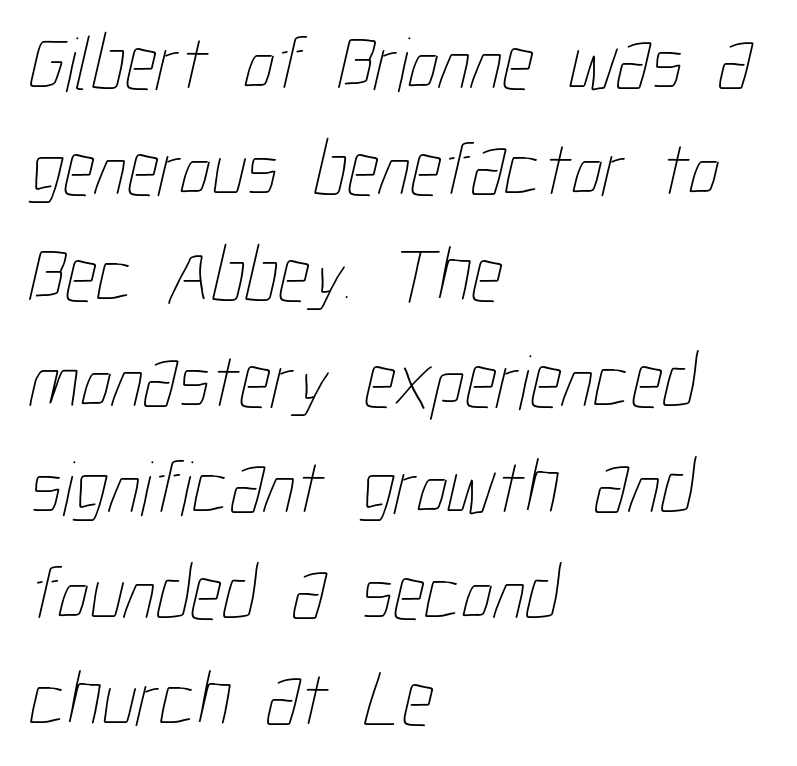
{"bold": "no", "weight": "thin", "width": "condensed", "stroke_contrast": "low", "x_height": "medium", "monospaced": "no", "underline": "no", "align": "left", "line_spacing": "normal", "line_spacing_ratio": 1.36, "letter_spacing": "normal", "letter_spacing_em": 0.0, "glyph_px": 78}
